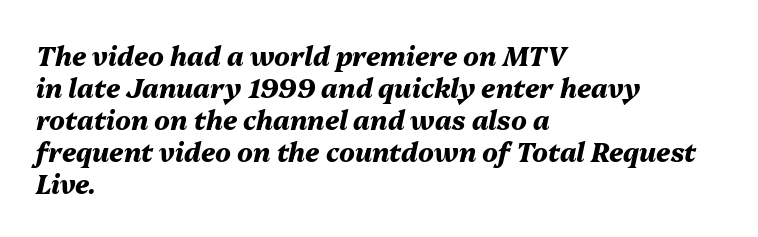
The image shows 26 px bold type, italic (leaning right); set left-aligned, line spacing 1.23x, normal letter spacing, not underlined.
